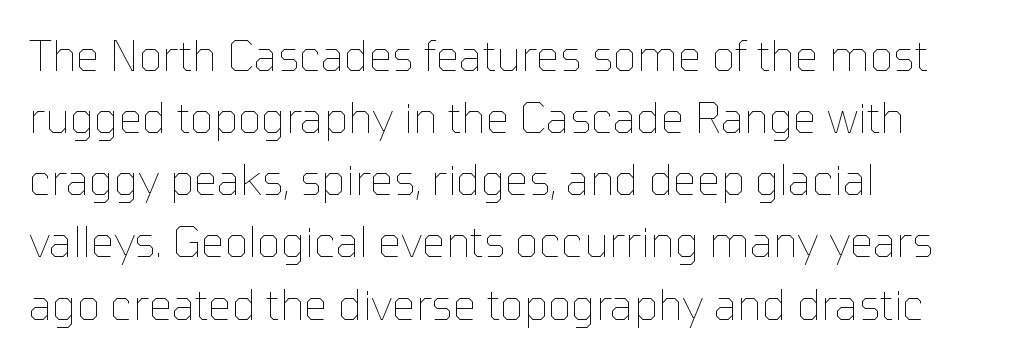
{"italic": "no", "bold": "no", "weight": "thin", "width": "normal", "stroke_contrast": "low", "x_height": "medium", "monospaced": "no", "underline": "no", "align": "left", "line_spacing": "normal", "line_spacing_ratio": 1.48, "letter_spacing": "normal", "letter_spacing_em": 0.0, "glyph_px": 42}
